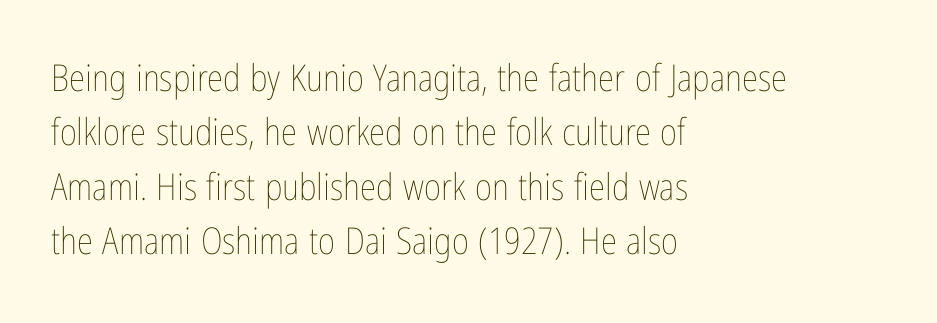
The image shows 37 px thin, condensed type, upright; set left-aligned, normal line spacing (1.47x), normal letter spacing, not underlined; low stroke contrast and a medium x-height.
